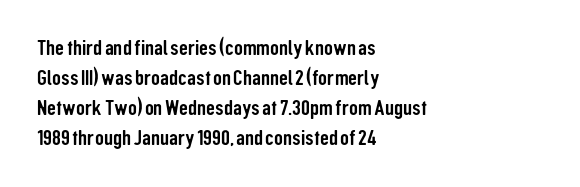
The image shows 22 px text type, upright; set left-aligned, normal line spacing (1.36x), normal letter spacing, not underlined.
